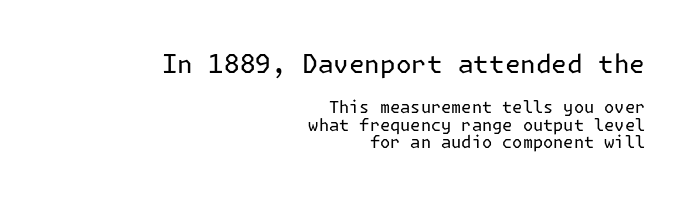
Q: Is the text bold? A: No.
Q: Is the text italic (slanted)? A: No, it is upright.
Q: Is the text underlined? A: No.
Q: How is the paragraph aligned? A: Right-aligned.
Q: Is the spacing between letters normal or unusually wide? A: Normal.
Q: Is the spacing between lines tight, normal or loose? A: Tight.
Q: Which block of text is set in a larger size, the first (top) or the second (bottom)? A: The first (top) one.
